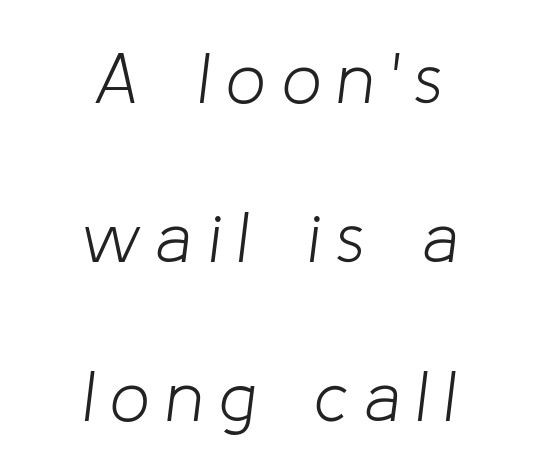
The image shows 70 px light type, italic (leaning right); set centered, loose line spacing (2.27x), unusually wide letter spacing (+0.23 em), not underlined; low stroke contrast and a medium x-height.
